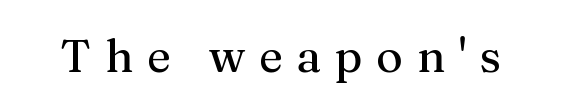
{"serif": "yes", "italic": "no", "bold": "no", "weight": "regular", "width": "normal", "stroke_contrast": "medium", "x_height": "medium", "monospaced": "no", "underline": "no", "letter_spacing": "wide", "letter_spacing_em": 0.3, "glyph_px": 46}
